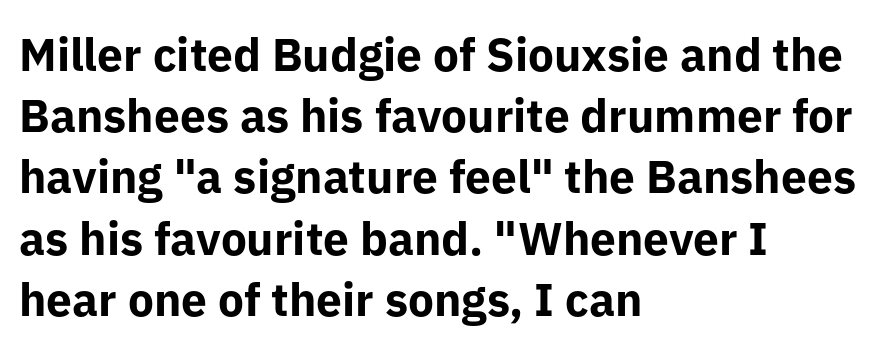
The image shows 46 px bold sans-serif type, upright; set left-aligned, normal line spacing (1.33x), normal letter spacing, not underlined; low stroke contrast and a medium x-height.
